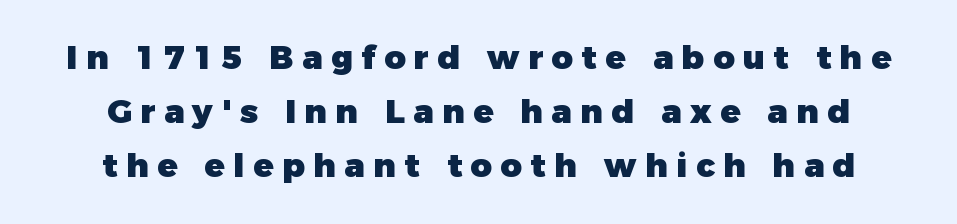
{"serif": "no", "italic": "no", "bold": "yes", "weight": "heavy", "width": "normal", "stroke_contrast": "low", "x_height": "medium", "monospaced": "no", "underline": "no", "line_spacing": "normal", "line_spacing_ratio": 1.64, "letter_spacing": "wide", "letter_spacing_em": 0.26, "glyph_px": 33}
